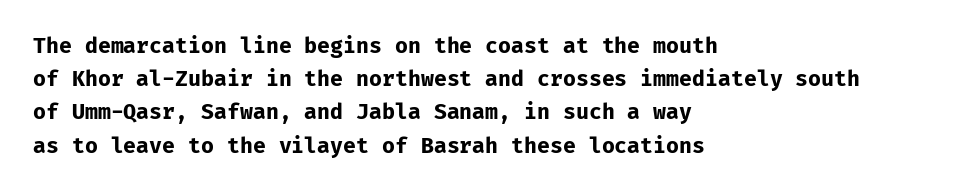
The font is running at its bold setting. Letters rest on an invisible, unmarked baseline. Students, note that the glyphs here touch the page at normal intervals. The rendering anchors every line to the left-hand side.
